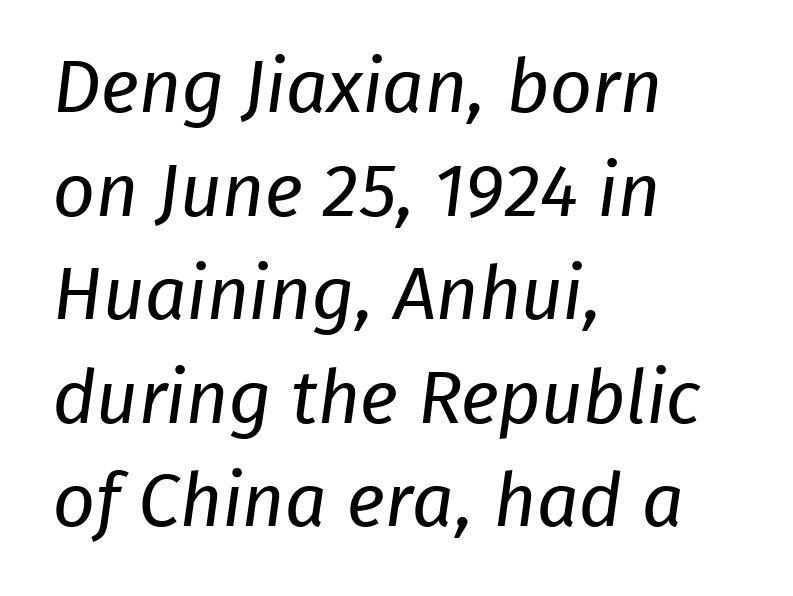
Q: Is the text bold? A: No.
Q: Is the typeface a serif or a sans-serif typeface? A: Sans-serif.
Q: Is the text underlined? A: No.
Q: How is the paragraph aligned? A: Left-aligned.
Q: Is the spacing between letters normal or unusually wide? A: Normal.
Q: Is the spacing between lines tight, normal or loose? A: Normal.
Q: Width (condensed, normal, or wide)? A: Normal.
Q: Stroke contrast? A: Low.
Q: x-height? A: Medium.
Q: Monospaced? A: No.
